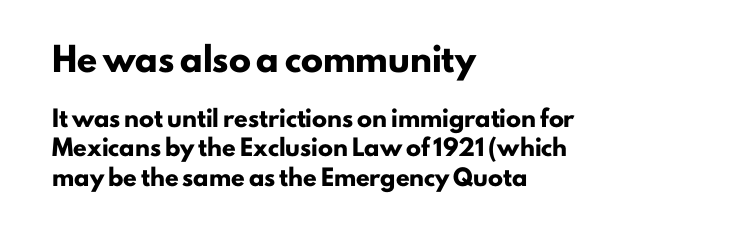
Q: Is the text bold? A: Yes.
Q: Is the text italic (slanted)? A: No, it is upright.
Q: Is the text underlined? A: No.
Q: How is the paragraph aligned? A: Left-aligned.
Q: Is the spacing between letters normal or unusually wide? A: Normal.
Q: Is the spacing between lines tight, normal or loose? A: Loose.
Q: Which block of text is set in a larger size, the first (top) or the second (bottom)? A: The first (top) one.
